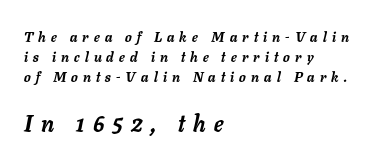
These lines are set flush left with a ragged right edge. Has an underline been added? It has not. The rendering uses a moderate line-height, typical for paragraphs. The letters are slanted; this is an italic face. Bold? Absolutely — the strokes are thick and heavy.
